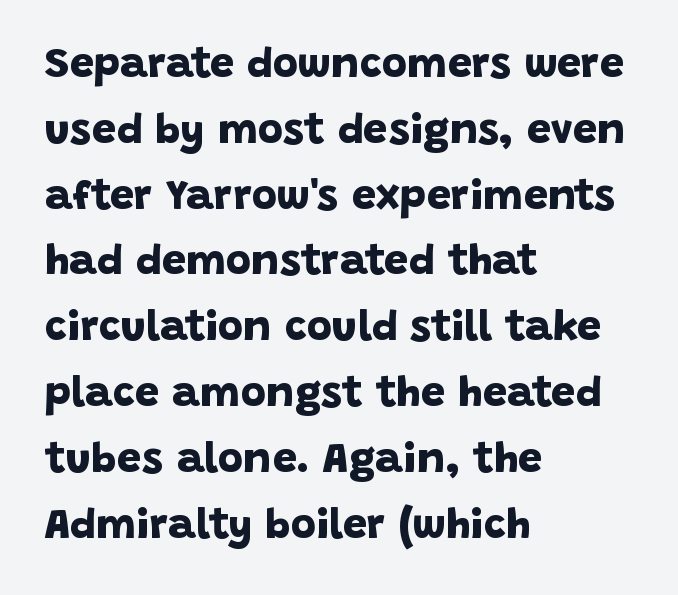
The space directly below the letters is spotless. The passage shown is typed in a proportional face where columns would drift. Emphasis by weight is at full strength: bold. A classic flush-left, rag-right setting is used for this passage.
